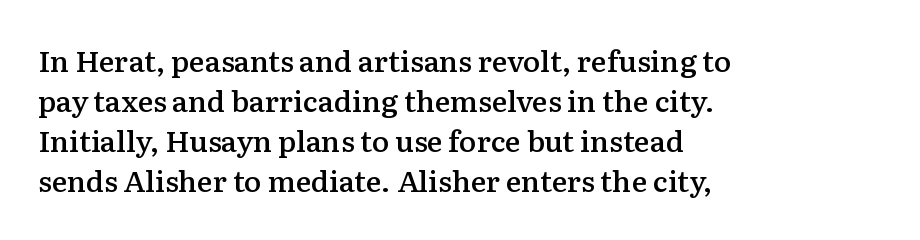
The image shows 29 px semibold serif type, upright; set left-aligned, normal line spacing (1.38x), normal letter spacing, not underlined; medium stroke contrast and a medium x-height.
